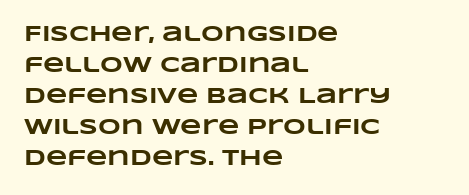
The image shows 22 px bold type; set left-aligned, normal line spacing (1.41x), normal letter spacing, not underlined.
